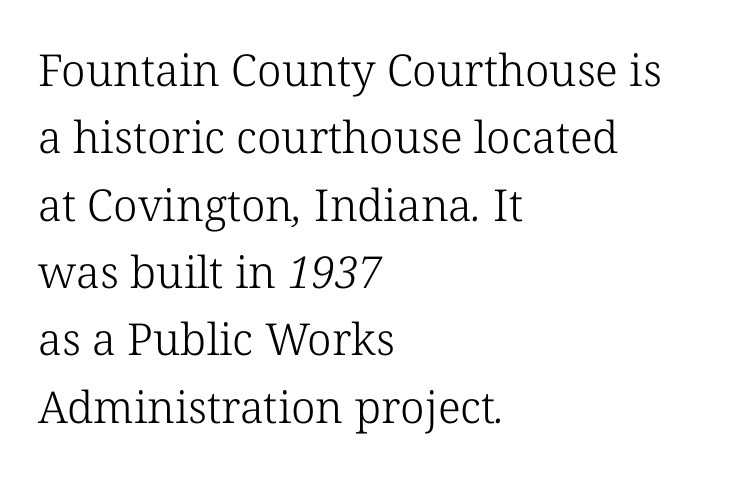
The letters advance in unequal steps, a hallmark of proportional type. Each stroke keeps to a modest, everyday thickness or less. Spacing between characters is what you'd get straight out of the box. The type family on display is of the serif kind. The vertical gap from one line to the next is medium. Visually the block forms a straight wall on the left and a jagged coastline on the right.
